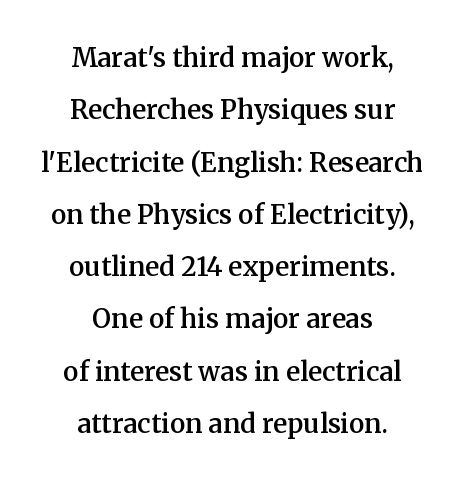
The image shows 26 px text type, upright; set centered, loose line spacing (2.01x), normal letter spacing, not underlined.
